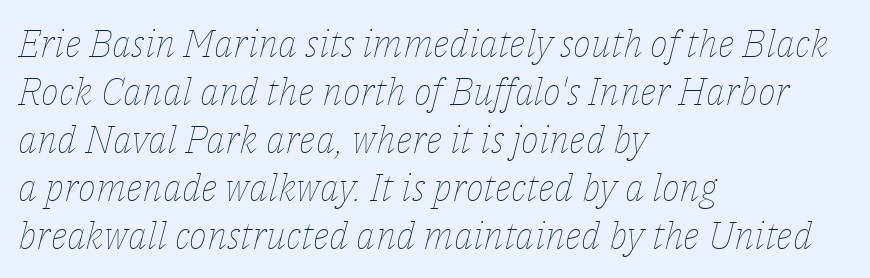
The passage shown is typed in a proportional face where columns would drift. The line-height multiplier appears to be the usual default. Each line starts at the same left margin while the right side varies. Each row of text sits above clean, open space.
